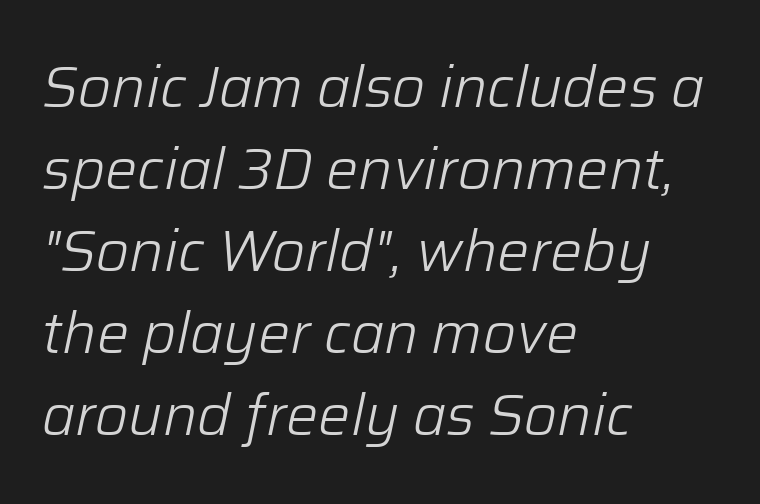
The image shows 57 px light type, italic (leaning right); set left-aligned, normal line spacing (1.44x), normal letter spacing, not underlined; low stroke contrast and a medium x-height.
